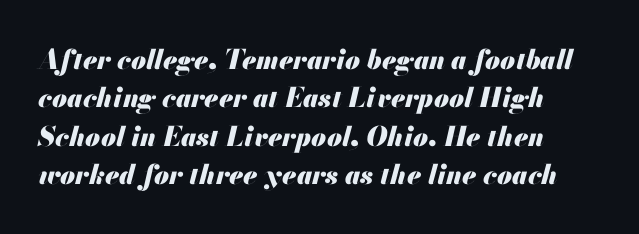
{"italic": "yes", "lean": "right", "slant_degrees": 13, "bold": "yes", "underline": "no", "align": "left", "line_spacing": "normal", "line_spacing_ratio": 1.42, "letter_spacing": "normal", "letter_spacing_em": 0.0, "glyph_px": 27}
